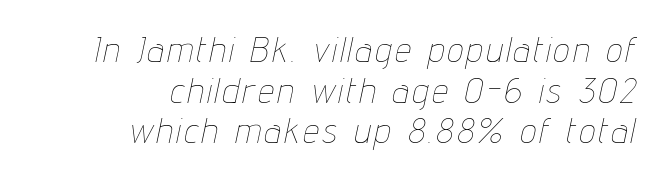
Q: Is the text bold? A: No.
Q: Is the text italic (slanted)? A: Yes, it leans right by about 12 degrees.
Q: Is the text underlined? A: No.
Q: How is the paragraph aligned? A: Right-aligned.
Q: Width (condensed, normal, or wide)? A: Condensed.
Q: Stroke contrast? A: Low.
Q: x-height? A: Medium.
Q: Monospaced? A: No.
